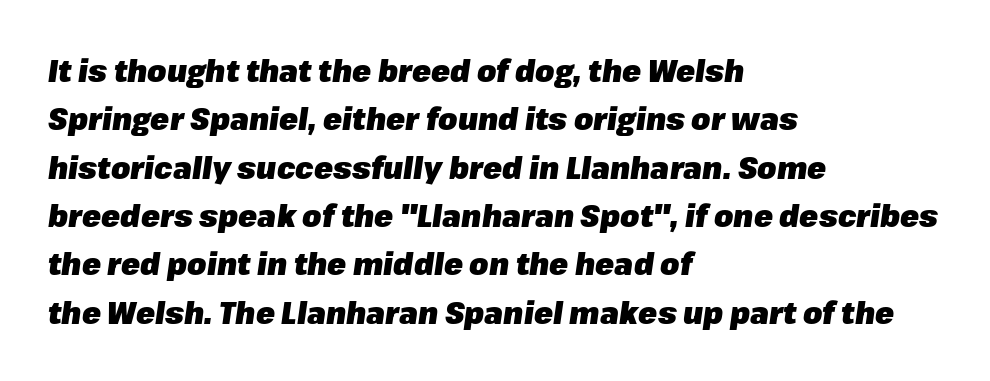
The image shows 31 px heavy type, italic (leaning right); set left-aligned, normal line spacing (1.56x), normal letter spacing, not underlined; low stroke contrast and a medium x-height.
